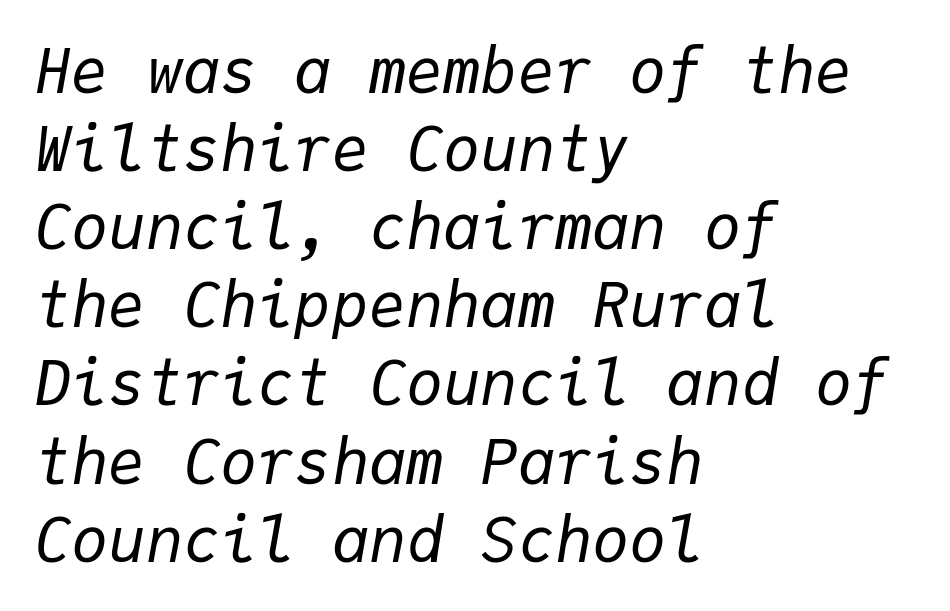
The image shows 62 px regular-weight type, italic (leaning right), monospaced; set left-aligned, normal line spacing (1.26x), normal letter spacing, not underlined; low stroke contrast and a medium x-height.
